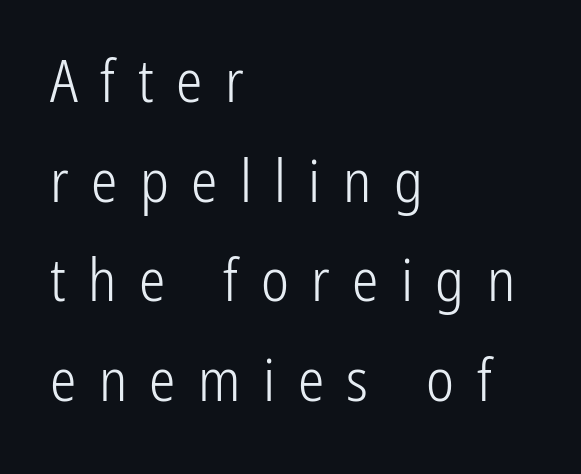
Leftover space on each line is placed entirely after the last word. Designer's note — italics off, roman on. Lines of text with bare space underneath. Does the leading feel generous? No, just average. The passage shown is typeset with a sans-serif family.
